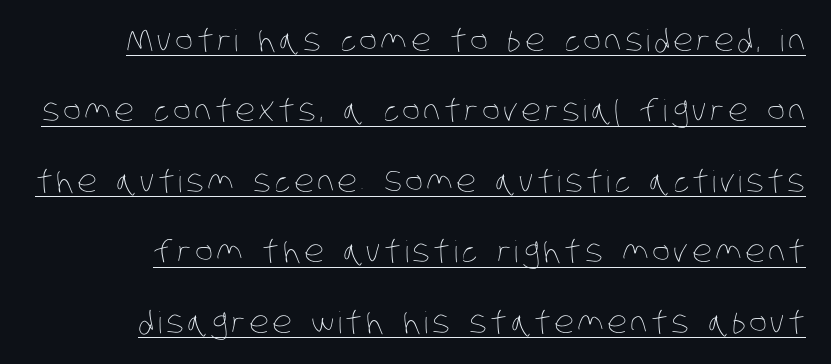
The image shows 30 px thin, condensed type; set loose line spacing (2.35x), underlined; low stroke contrast and a large x-height.
